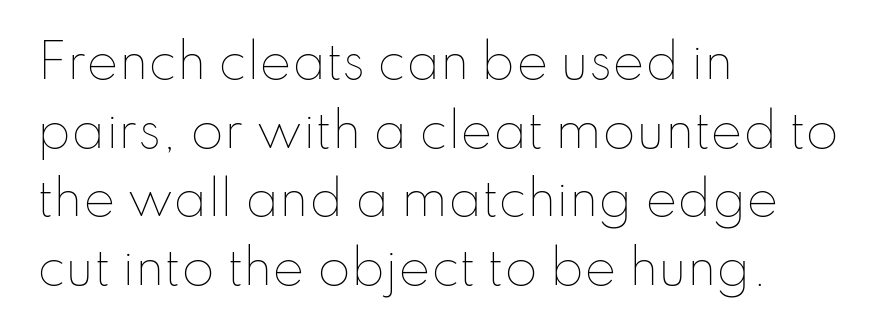
The string is rendered with underlining switched off. Here the designer chose a conventional face with non-uniform glyph widths. Rows of type keep a routine distance in the vertical direction. A classic flush-left, rag-right setting is used for this passage. The letters sit at their default tracking, neither squeezed nor spread. The weight would be labelled regular, book, light, or lighter still.
